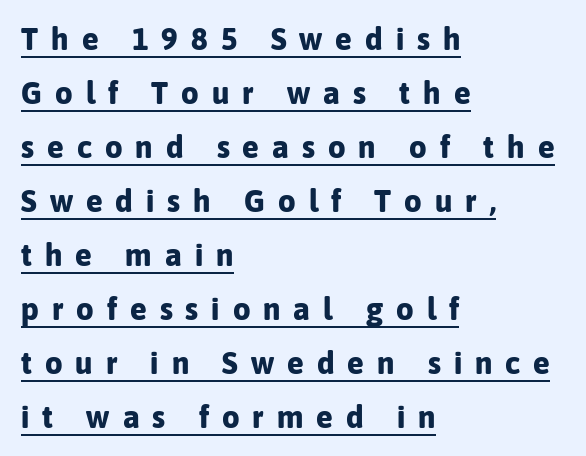
Words appear elongated and porous because spacing is wide. Varying glyph widths throughout — classic text-font behaviour. Visually the block forms a straight wall on the left and a jagged coastline on the right. Stroke thickness is high; the sample reads as a true bold. Every word sits above its own underline.
